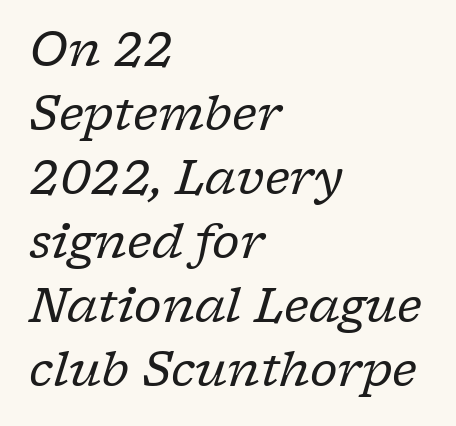
{"serif": "yes", "italic": "yes", "lean": "right", "slant_degrees": 17, "bold": "no", "weight": "regular", "width": "normal", "stroke_contrast": "low", "x_height": "medium", "monospaced": "no", "underline": "no", "align": "left", "line_spacing": "normal", "line_spacing_ratio": 1.36, "letter_spacing": "normal", "letter_spacing_em": 0.0, "glyph_px": 47}
